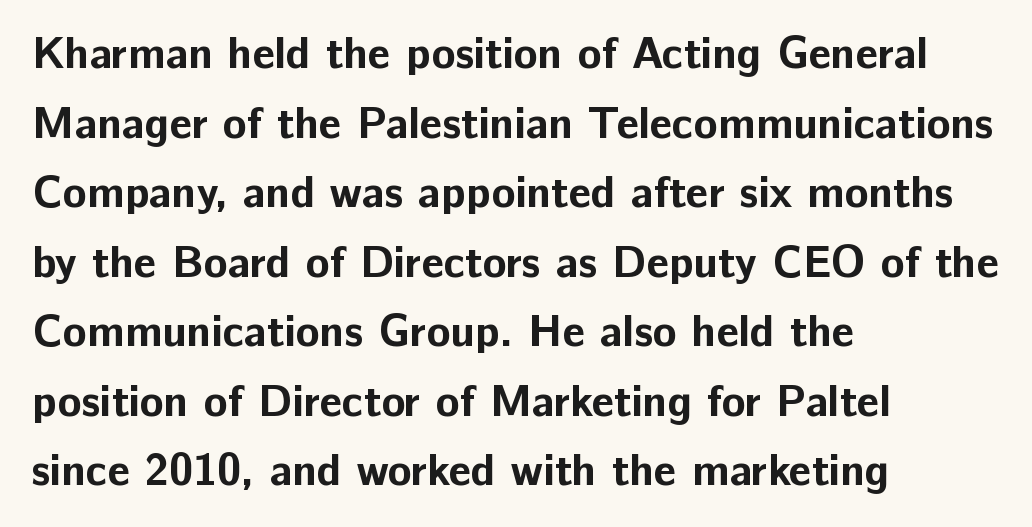
{"serif": "no", "italic": "no", "bold": "yes", "weight": "bold", "width": "normal", "stroke_contrast": "low", "x_height": "medium", "monospaced": "no", "underline": "no", "align": "left", "line_spacing": "normal", "line_spacing_ratio": 1.58, "letter_spacing": "normal", "letter_spacing_em": 0.0, "glyph_px": 44}
